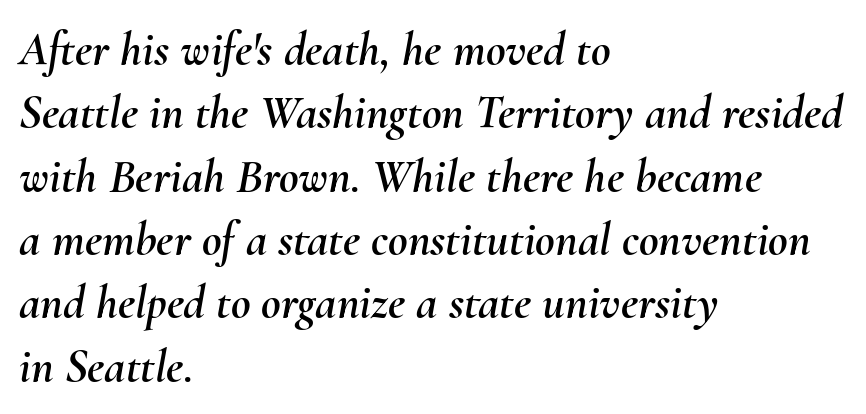
The zone under the glyphs is completely vacant. The face used here has a pronounced slope to its letters. This rendering uses left alignment, leaving the right contour irregular. This sample has the flowing, uneven cadence of proportional lettering. Horizontal bands of white between lines are of average thickness.
